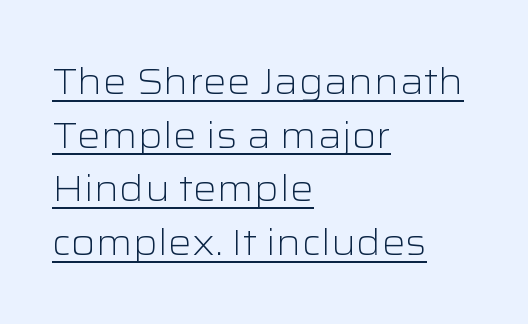
Reading down the block, your eye returns to a fixed left position each line. The letterforms sit at book weight or below. Glyph-to-glyph distance matches everyday printed text. Rows of type keep a routine distance in the vertical direction. Rendered with straight, roman letterforms. The glyphs in this specimen are sans serif.
